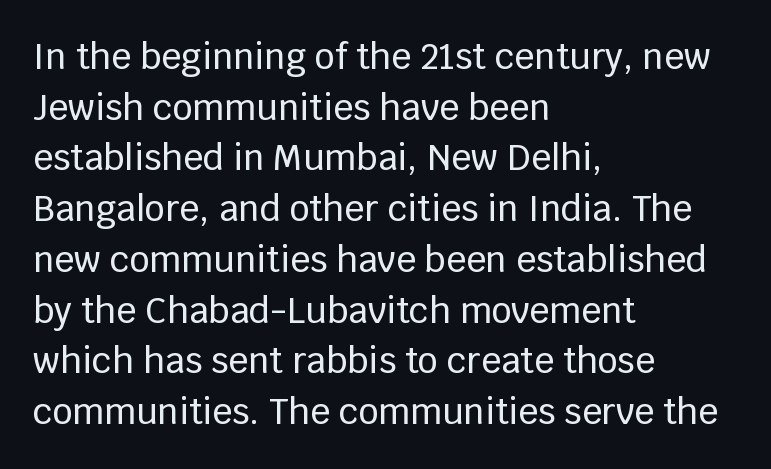
{"serif": "no", "italic": "no", "width": "normal", "stroke_contrast": "low", "x_height": "large", "monospaced": "no", "underline": "no", "align": "left", "line_spacing": "normal", "line_spacing_ratio": 1.45, "letter_spacing": "normal", "letter_spacing_em": 0.0, "glyph_px": 35}
